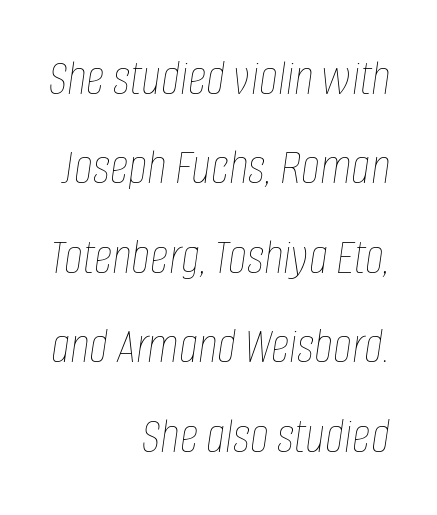
{"italic": "yes", "lean": "right", "slant_degrees": 8, "bold": "no", "weight": "thin", "width": "condensed", "stroke_contrast": "low", "x_height": "large", "monospaced": "no", "underline": "no", "align": "right", "line_spacing_ratio": 1.72, "letter_spacing": "normal", "letter_spacing_em": 0.0, "glyph_px": 52}
